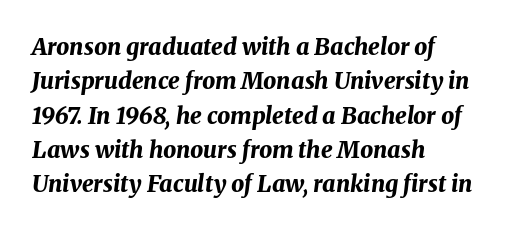
Q: Is the text bold? A: Yes.
Q: Is the text italic (slanted)? A: Yes, it leans right by about 8 degrees.
Q: Is the text underlined? A: No.
Q: How is the paragraph aligned? A: Left-aligned.
Q: Is the spacing between letters normal or unusually wide? A: Normal.
Q: Is the spacing between lines tight, normal or loose? A: Normal.
